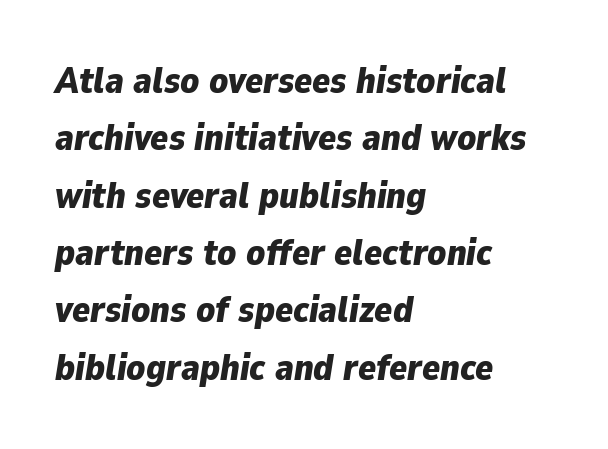
Set as a true bold cut, around the 700 mark. Spacing between characters is what you'd get straight out of the box. Spacing verdict: proportional, widths tailored to each character. Normally led — the rows are evenly, conventionally spaced. The rag falls on the right side of this text block.
